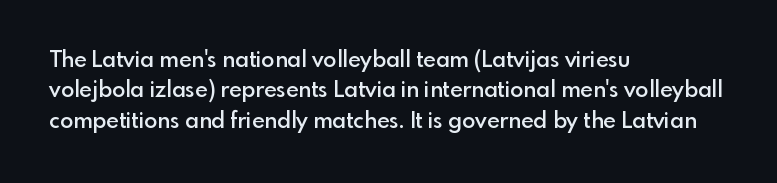
{"italic": "no", "bold": "semi", "underline": "no", "align": "left", "line_spacing": "normal", "line_spacing_ratio": 1.38, "letter_spacing": "normal", "letter_spacing_em": 0.0, "glyph_px": 22}
